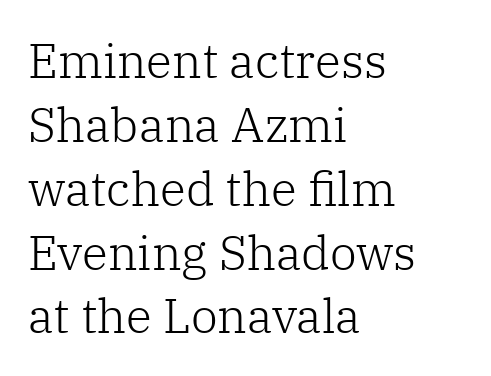
Q: Is the text bold? A: No.
Q: Is the text italic (slanted)? A: No, it is upright.
Q: Is the typeface a serif or a sans-serif typeface? A: Serif.
Q: Is the text underlined? A: No.
Q: How is the paragraph aligned? A: Left-aligned.
Q: Is the spacing between letters normal or unusually wide? A: Normal.
Q: Is the spacing between lines tight, normal or loose? A: Normal.
Q: Width (condensed, normal, or wide)? A: Normal.
Q: Stroke contrast? A: Low.
Q: x-height? A: Medium.
Q: Monospaced? A: No.
